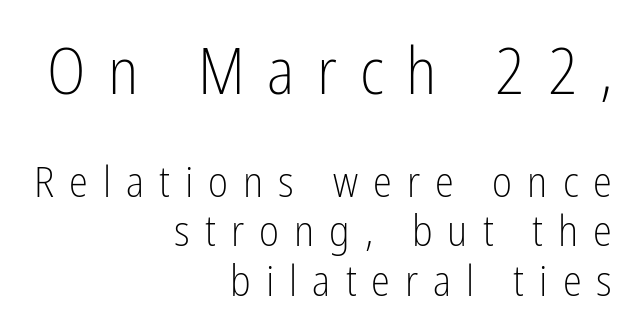
Q: Is the text bold? A: No.
Q: Is the text italic (slanted)? A: No, it is upright.
Q: Is the typeface a serif or a sans-serif typeface? A: Sans-serif.
Q: Is the text underlined? A: No.
Q: How is the paragraph aligned? A: Right-aligned.
Q: Is the spacing between letters normal or unusually wide? A: Unusually wide.
Q: Is the spacing between lines tight, normal or loose? A: Tight.
Q: Which block of text is set in a larger size, the first (top) or the second (bottom)? A: The first (top) one.
Q: Width (condensed, normal, or wide)? A: Condensed.
Q: Stroke contrast? A: Low.
Q: x-height? A: Medium.
Q: Monospaced? A: No.
